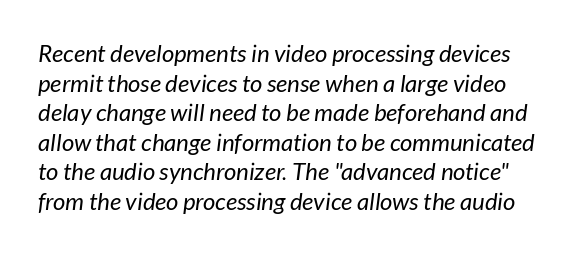
{"italic": "yes", "lean": "right", "slant_degrees": 7, "bold": "no", "underline": "no", "line_spacing_ratio": 1.23, "letter_spacing": "normal", "letter_spacing_em": 0.0, "glyph_px": 24}
